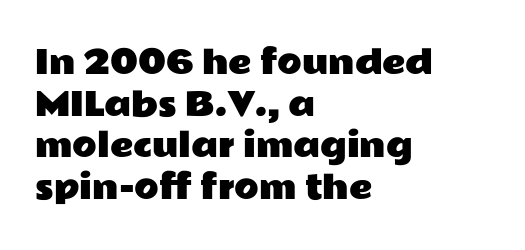
Nobody drew a line under any word here. The lines sit at an ordinary, default distance from one another. To sum up the face: it is a sans, with no serifs. Do the characters align in a grid? No, the font is proportional. Line starts are locked; line ends wander.
